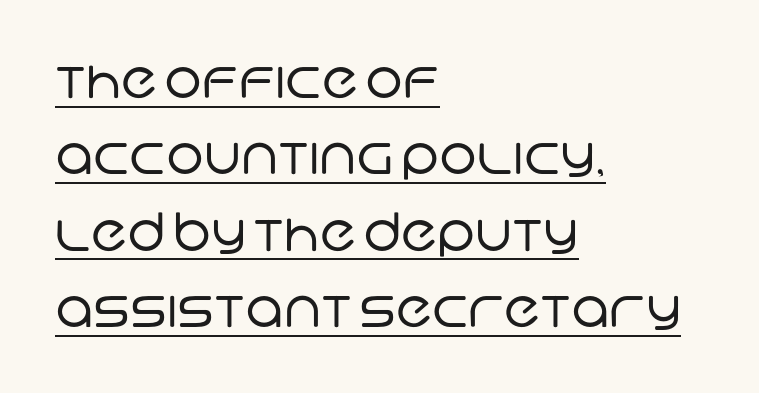
{"serif": "no", "bold": "no", "weight": "regular", "width": "normal", "stroke_contrast": "low", "x_height": "large", "monospaced": "no", "underline": "yes", "align": "left", "line_spacing": "normal", "line_spacing_ratio": 1.44, "letter_spacing": "normal", "letter_spacing_em": 0.0, "glyph_px": 53}
